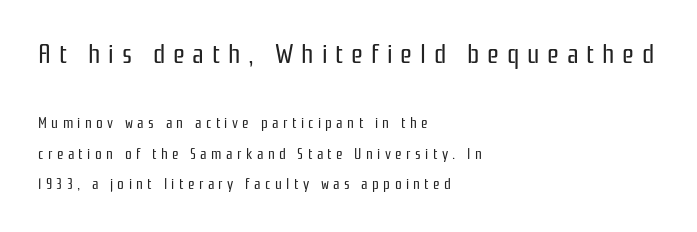
The image shows 27 px text type, upright; set left-aligned, loose line spacing (2.03x), unusually wide letter spacing (+0.29 em), not underlined; the first (top) block is 1.8x larger.
